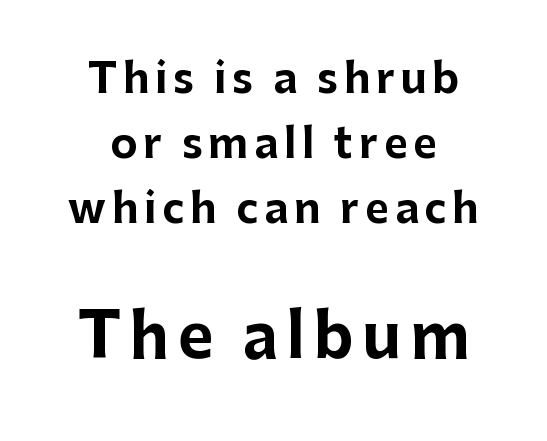
Q: Is the text bold? A: Yes.
Q: Is the text italic (slanted)? A: No, it is upright.
Q: Is the typeface a serif or a sans-serif typeface? A: Sans-serif.
Q: Is the text underlined? A: No.
Q: How is the paragraph aligned? A: Centered.
Q: Is the spacing between lines tight, normal or loose? A: Normal.
Q: Which block of text is set in a larger size, the first (top) or the second (bottom)? A: The second (bottom) one.
Q: Width (condensed, normal, or wide)? A: Normal.
Q: Stroke contrast? A: Low.
Q: x-height? A: Medium.
Q: Monospaced? A: No.
